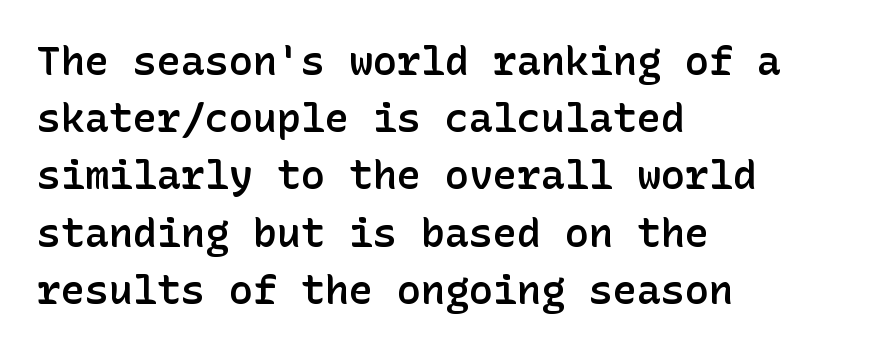
Q: Is the text bold? A: Semi-bold.
Q: Is the text italic (slanted)? A: No, it is upright.
Q: Is the typeface a serif or a sans-serif typeface? A: Sans-serif.
Q: Is the text underlined? A: No.
Q: How is the paragraph aligned? A: Left-aligned.
Q: Is the spacing between letters normal or unusually wide? A: Normal.
Q: Is the spacing between lines tight, normal or loose? A: Normal.
Q: Width (condensed, normal, or wide)? A: Normal.
Q: Stroke contrast? A: Low.
Q: x-height? A: Medium.
